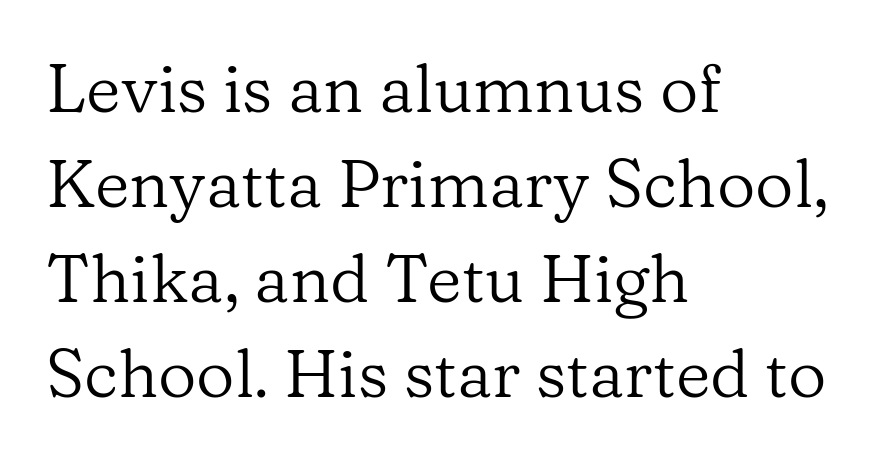
Q: Is the text bold? A: No.
Q: Is the text italic (slanted)? A: No, it is upright.
Q: Is the typeface a serif or a sans-serif typeface? A: Serif.
Q: Is the text underlined? A: No.
Q: How is the paragraph aligned? A: Left-aligned.
Q: Is the spacing between letters normal or unusually wide? A: Normal.
Q: Is the spacing between lines tight, normal or loose? A: Normal.
Q: Width (condensed, normal, or wide)? A: Normal.
Q: Stroke contrast? A: Low.
Q: x-height? A: Medium.
Q: Monospaced? A: No.
